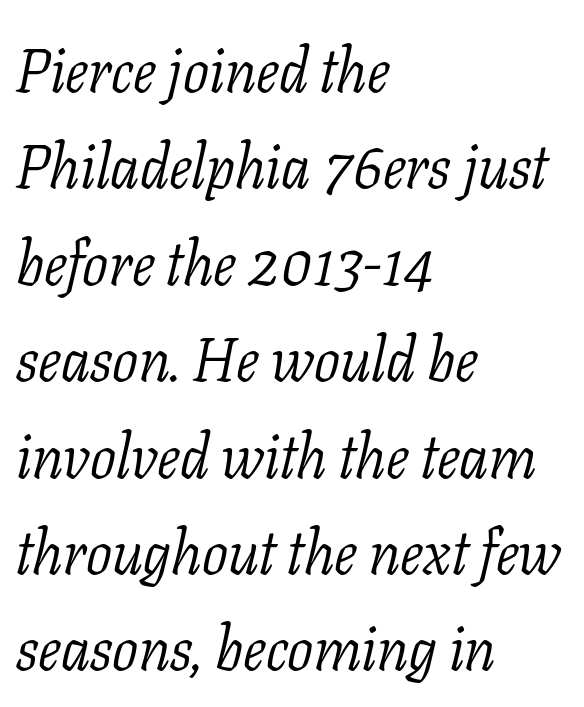
Q: Is the text bold? A: No.
Q: Is the text italic (slanted)? A: Yes, it leans right by about 11 degrees.
Q: Is the typeface a serif or a sans-serif typeface? A: Serif.
Q: Is the text underlined? A: No.
Q: How is the paragraph aligned? A: Left-aligned.
Q: Is the spacing between letters normal or unusually wide? A: Normal.
Q: Is the spacing between lines tight, normal or loose? A: Normal.
Q: Width (condensed, normal, or wide)? A: Normal.
Q: Stroke contrast? A: Low.
Q: x-height? A: Medium.
Q: Monospaced? A: No.
